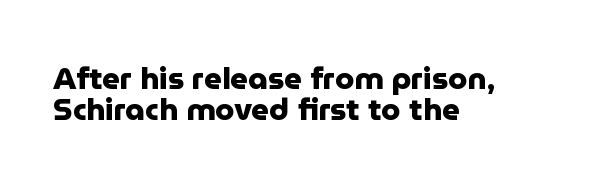
The image shows 31 px heavy sans-serif type, upright; set left-aligned, tight line spacing (1.0x), normal letter spacing, not underlined; low stroke contrast and a medium x-height.
